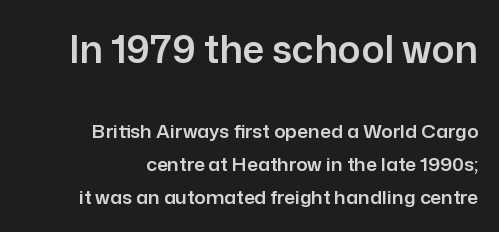
Q: Is the text italic (slanted)? A: No, it is upright.
Q: Is the typeface a serif or a sans-serif typeface? A: Sans-serif.
Q: Is the text underlined? A: No.
Q: How is the paragraph aligned? A: Right-aligned.
Q: Is the spacing between letters normal or unusually wide? A: Normal.
Q: Which block of text is set in a larger size, the first (top) or the second (bottom)? A: The first (top) one.
Q: Width (condensed, normal, or wide)? A: Normal.
Q: Stroke contrast? A: Low.
Q: x-height? A: Medium.
Q: Monospaced? A: No.
